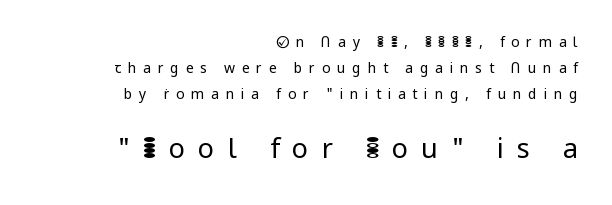
The image shows 27 px text type, upright; set right-aligned, line spacing 1.85x, unusually wide letter spacing (+0.48 em), not underlined; the second (bottom) block is 1.93x larger.
